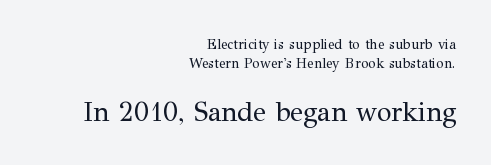
Q: Is the text bold? A: No.
Q: Is the text italic (slanted)? A: No, it is upright.
Q: Is the text underlined? A: No.
Q: How is the paragraph aligned? A: Right-aligned.
Q: Is the spacing between letters normal or unusually wide? A: Normal.
Q: Is the spacing between lines tight, normal or loose? A: Normal.
Q: Which block of text is set in a larger size, the first (top) or the second (bottom)? A: The second (bottom) one.
